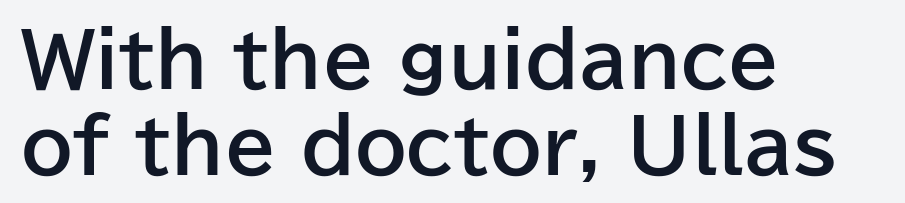
The image shows 74 px bold sans-serif type, upright; set left-aligned, line spacing 1.16x, normal letter spacing, not underlined; low stroke contrast and a medium x-height.
